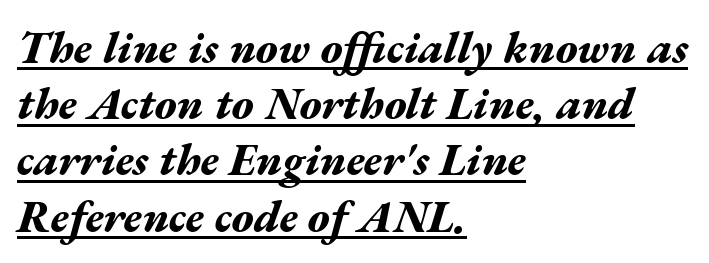
The image shows 45 px bold, wide type, italic (leaning right); set left-aligned, normal line spacing (1.25x), normal letter spacing, underlined; medium stroke contrast and a medium x-height.
